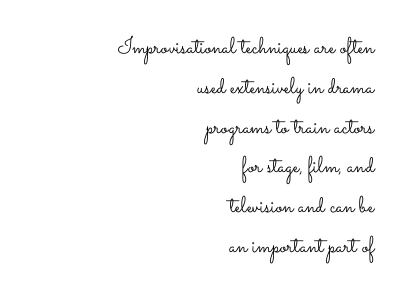
{"bold": "no", "underline": "no", "align": "right", "line_spacing_ratio": 1.73, "letter_spacing": "normal", "letter_spacing_em": 0.0, "glyph_px": 23}
